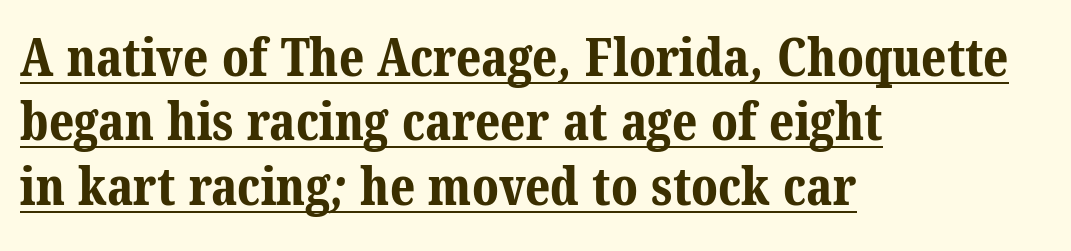
Small tapered or slab feet sit at the stroke ends, so this counts as serif. The lettering is marked with a stroke running underneath it. Think of a printed novel: that variable character pitch is what you see here. Look at the tracking — it's just the regular setting, nothing added. These lines are set flush left with a ragged right edge. Caption: bold face, heavy strokes.
